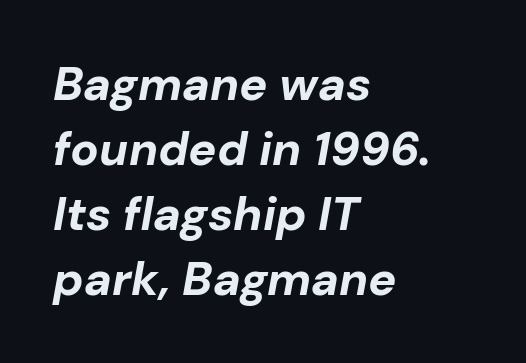
Rows of type keep a routine distance in the vertical direction. Rule under the text: the space is simply empty. Is the type slanted? Yes — the strokes lean at a clear angle. The rendering keeps characters at their native spacing.
